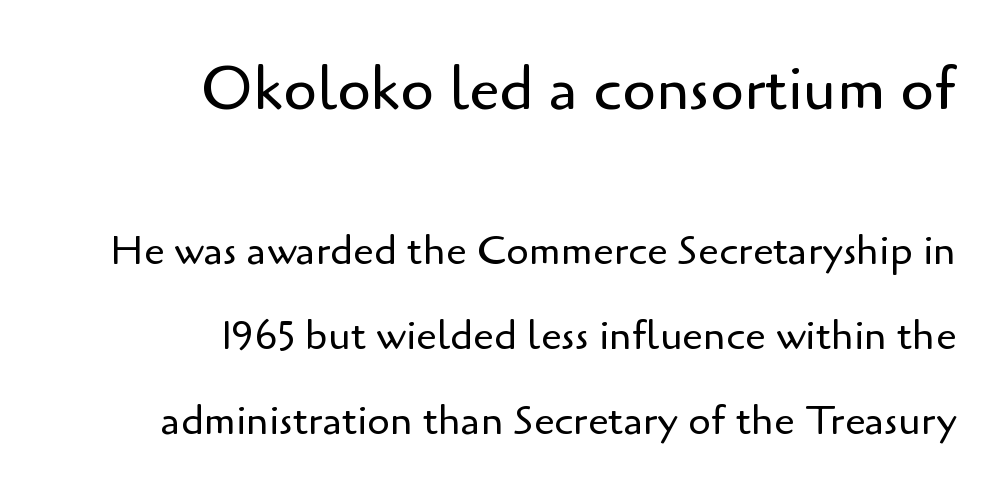
This is the regular roman posture of the typeface. Line spacing here is loose. The upper block of text is set noticeably larger than the block beneath it. You could call the tracking neutral — neither tight nor loose. Has an underline been added? It has not.
